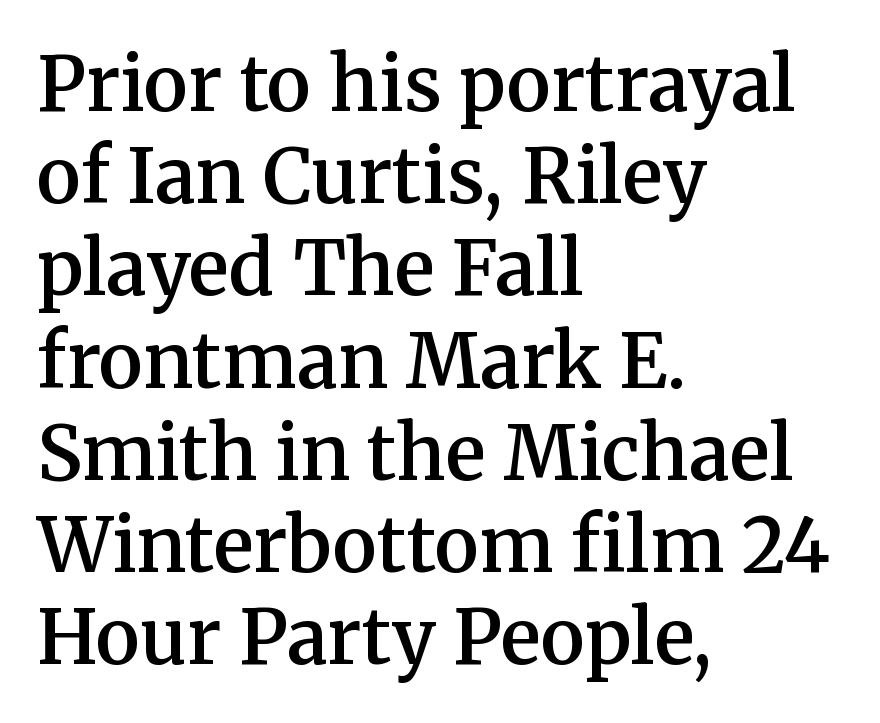
Spacing between characters is what you'd get straight out of the box. These lines stack with their left ends in a neat column. Slightly chunky letters — semibold, I'd say, not full bold. The lettering stays uniformly vertical, giving the passage a roman look. Think of a printed novel: that variable character pitch is what you see here. Decoration check: the copy has no underline.
